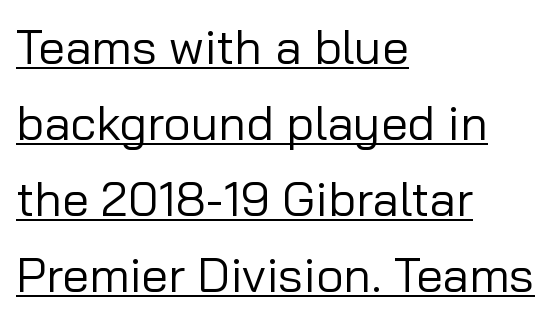
The image shows 48 px regular-weight sans-serif type, upright; set left-aligned, normal line spacing (1.58x), normal letter spacing, underlined; low stroke contrast and a medium x-height.
